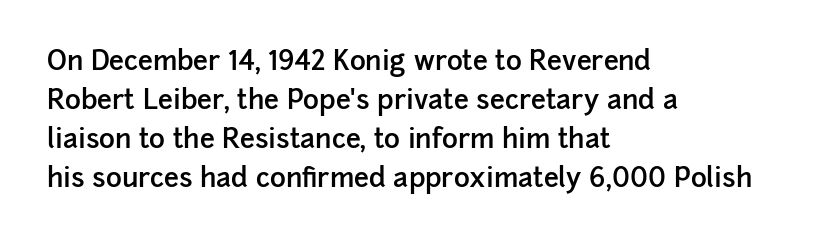
{"italic": "no", "bold": "semi", "underline": "no", "align": "left", "line_spacing": "normal", "line_spacing_ratio": 1.45, "letter_spacing": "normal", "letter_spacing_em": 0.0, "glyph_px": 27}
